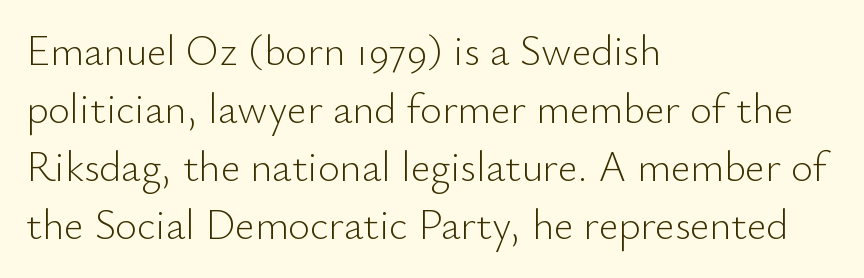
The image shows 42 px light sans-serif type, upright; set left-aligned, normal line spacing (1.38x), normal letter spacing, not underlined; low stroke contrast and a small x-height.
